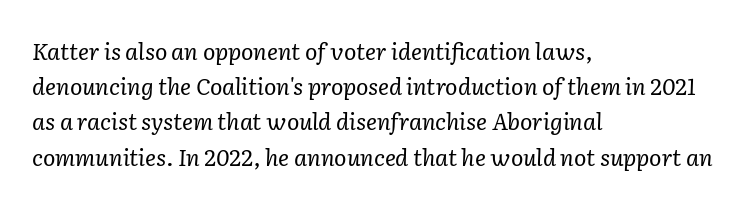
The image shows 23 px text type, italic (leaning right); set left-aligned, normal line spacing (1.53x), normal letter spacing, not underlined.
